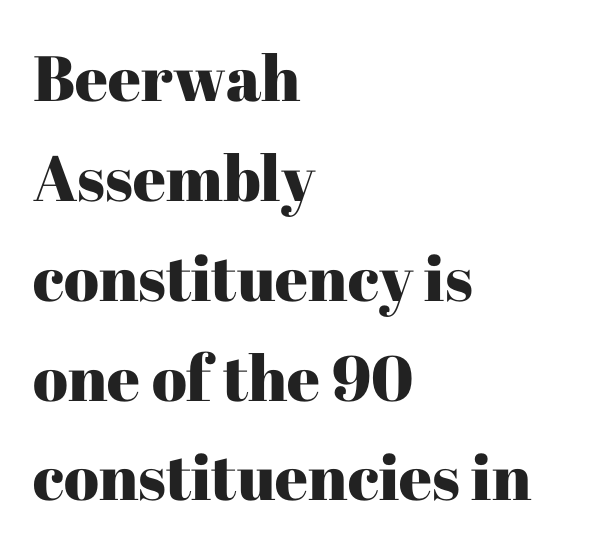
The image shows 64 px serif type, upright; set left-aligned, normal line spacing (1.56x), normal letter spacing, not underlined; high stroke contrast and a medium x-height.
